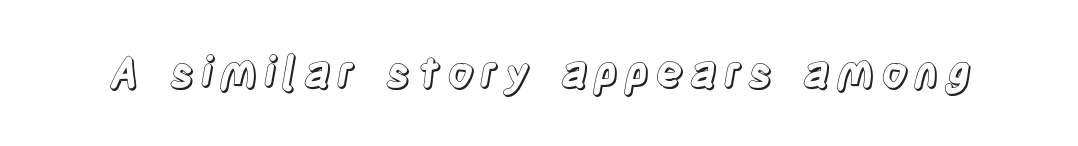
{"width": "condensed", "x_height": "large", "monospaced": "no", "underline": "no", "glyph_px": 43}
